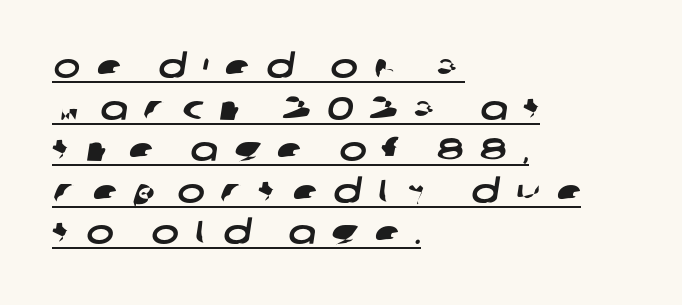
The image shows 33 px wide sans-serif type; set left-aligned, normal line spacing (1.26x), unusually wide letter spacing (+0.48 em), underlined; low stroke contrast and a large x-height.
